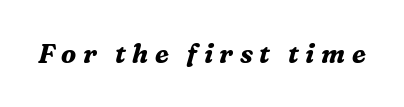
Q: Is the text bold? A: Yes.
Q: Is the text italic (slanted)? A: Yes, it leans right by about 16 degrees.
Q: Is the text underlined? A: No.
Q: Is the spacing between letters normal or unusually wide? A: Unusually wide.
